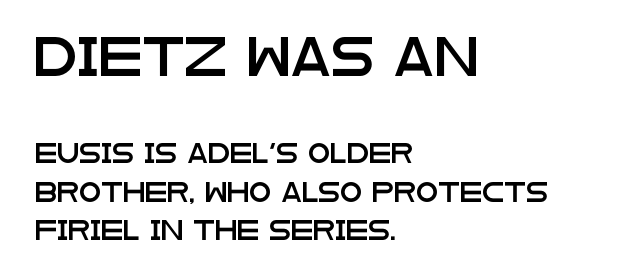
Notice the wide empty band between every row — that's loose leading. The text was rendered using a sans face with plain stroke endings. Between one letter and the next there's only the usual sliver of space. Block one is the big one; block two sits smaller underneath.
